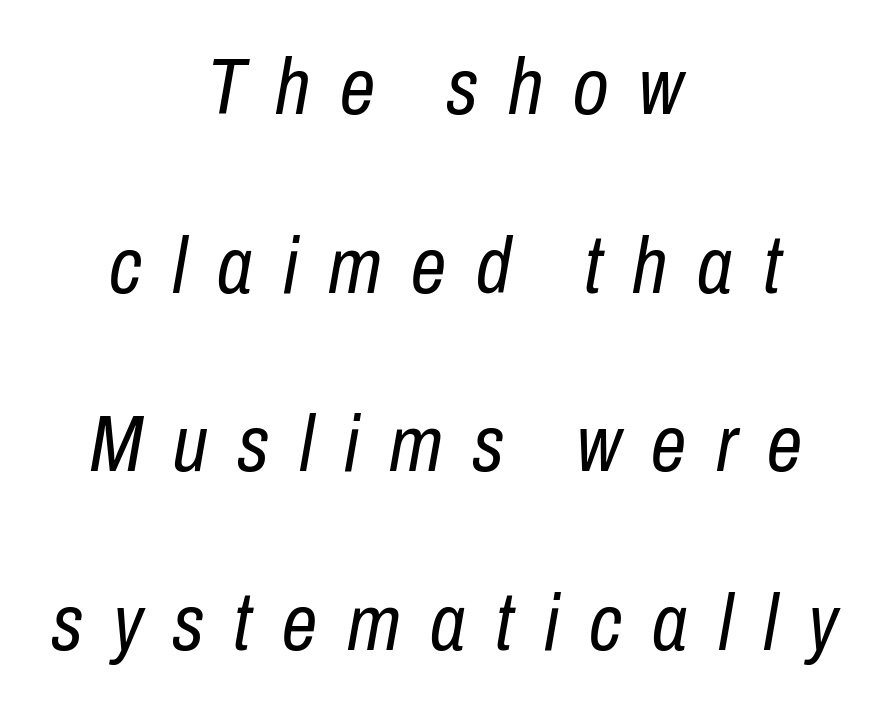
The image shows 79 px regular-weight, condensed type, italic (leaning right); set centered, loose line spacing (2.26x), unusually wide letter spacing (+0.38 em), not underlined; low stroke contrast and a medium x-height.
